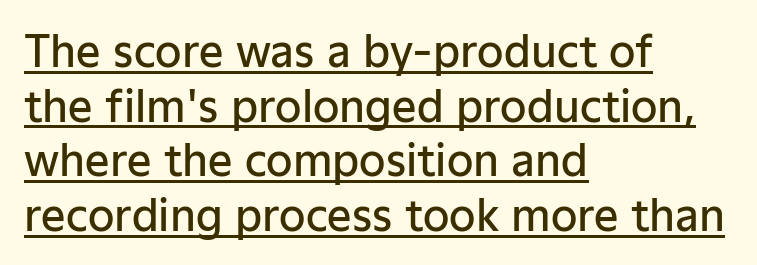
Q: Is the text bold? A: Semi-bold.
Q: Is the text italic (slanted)? A: No, it is upright.
Q: Is the typeface a serif or a sans-serif typeface? A: Sans-serif.
Q: Is the text underlined? A: Yes.
Q: How is the paragraph aligned? A: Left-aligned.
Q: Is the spacing between letters normal or unusually wide? A: Normal.
Q: Is the spacing between lines tight, normal or loose? A: Normal.
Q: Width (condensed, normal, or wide)? A: Normal.
Q: Stroke contrast? A: Low.
Q: x-height? A: Medium.
Q: Monospaced? A: No.
